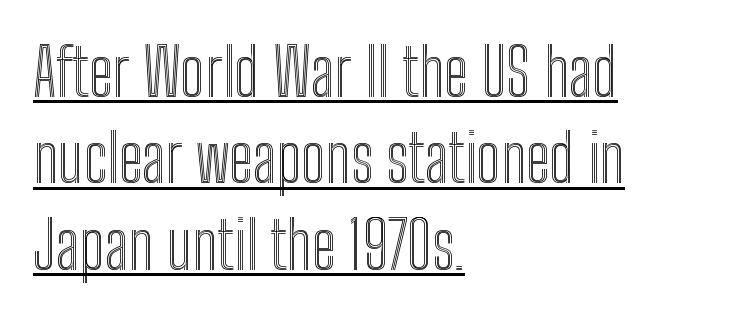
Teacher's note: observe the even left margin — that is flush-left alignment. Here the designer chose a conventional face with non-uniform glyph widths. Here the glyphs are tracked normally, forming tight word shapes. These characters rest on top of a visible drawn line.
